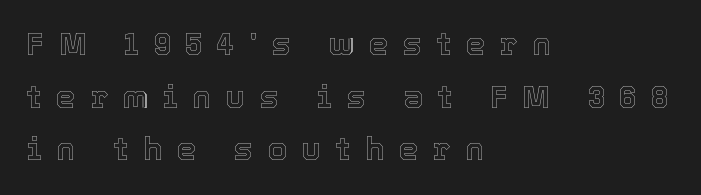
You could not count columns in this text — the font is proportionally spaced. The passage shown stacks its lines at a standard gap. Designer's note — italics off, roman on. A bare baseline throughout the passage. This sample is left-justified, so line endings fall wherever the words run out.
